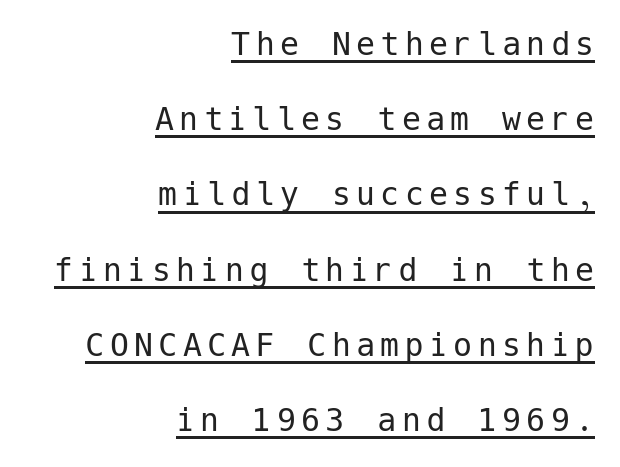
{"serif": "no", "italic": "no", "bold": "no", "weight": "regular", "width": "normal", "stroke_contrast": "low", "x_height": "medium", "underline": "yes", "align": "right", "line_spacing": "loose", "line_spacing_ratio": 1.98, "glyph_px": 38}
